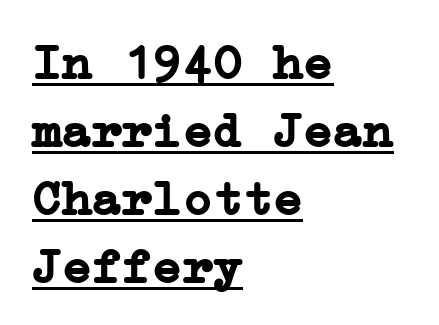
The image shows 50 px semibold serif type, upright; set left-aligned, normal line spacing (1.36x), normal letter spacing, underlined; low stroke contrast and a medium x-height.
